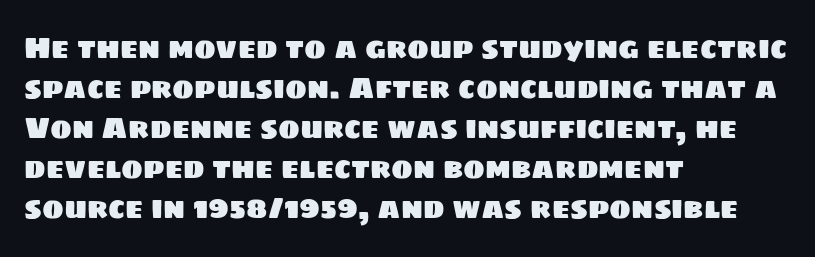
The image shows 29 px sans-serif type; set left-aligned, normal line spacing (1.38x), normal letter spacing, not underlined; low stroke contrast and a large x-height.
